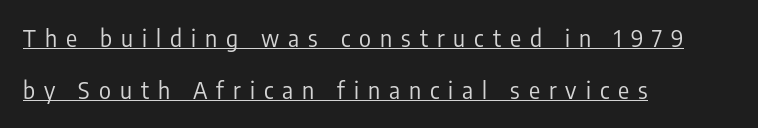
A typesetter would call this heavily tracked-out type. The rendering anchors every line to the left-hand side. Notice how a bar underscores the lettering throughout. Vertical strokes here are truly vertical. The strokes carry an ordinary text weight at most.
